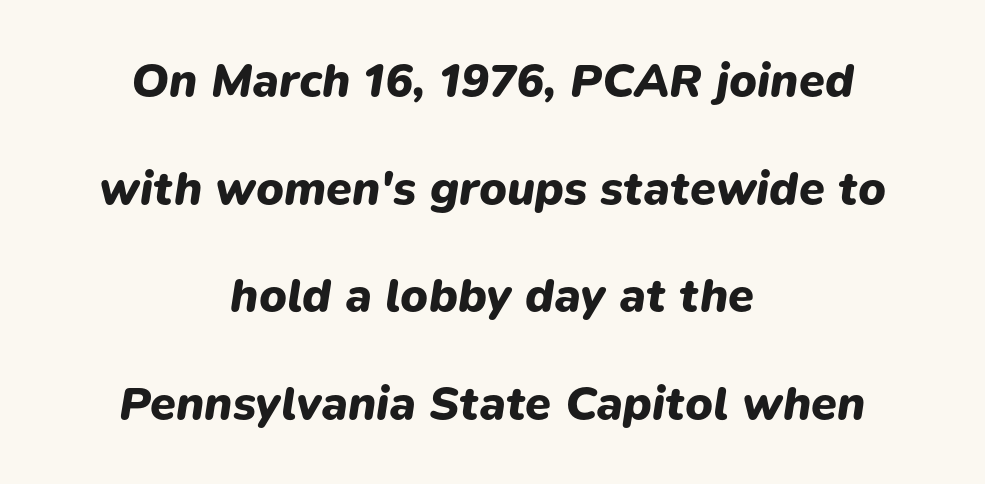
{"italic": "yes", "lean": "right", "slant_degrees": 9, "bold": "yes", "weight": "heavy", "width": "normal", "stroke_contrast": "low", "x_height": "medium", "monospaced": "no", "underline": "no", "align": "center", "line_spacing": "loose", "line_spacing_ratio": 2.29, "letter_spacing": "normal", "letter_spacing_em": 0.0, "glyph_px": 47}
